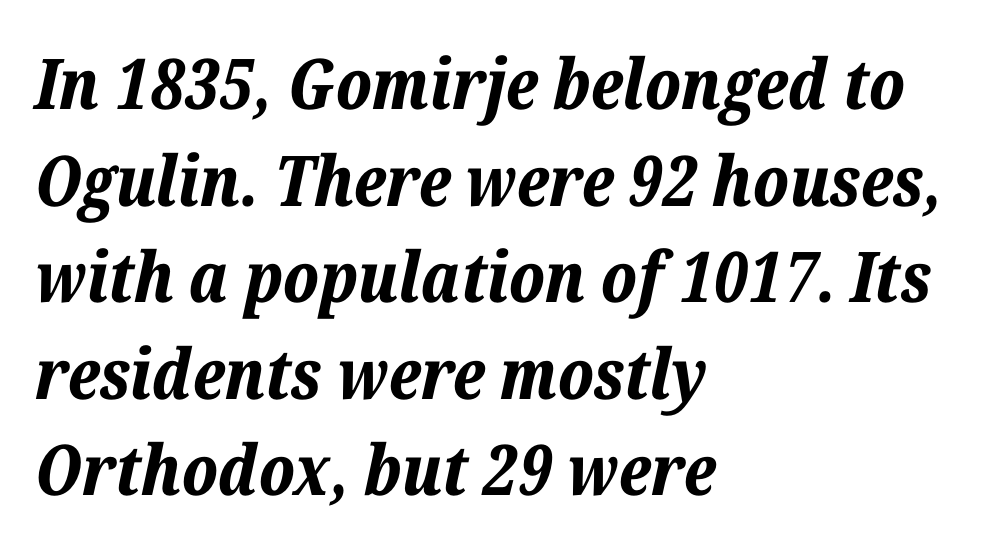
The image shows 70 px bold type, italic (leaning right); set left-aligned, normal line spacing (1.38x), normal letter spacing, not underlined; low stroke contrast and a medium x-height.
